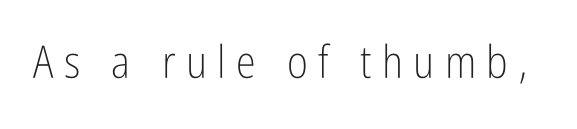
The image shows 45 px light, condensed sans-serif type, upright; set unusually wide letter spacing (+0.23 em), not underlined; low stroke contrast and a medium x-height.
